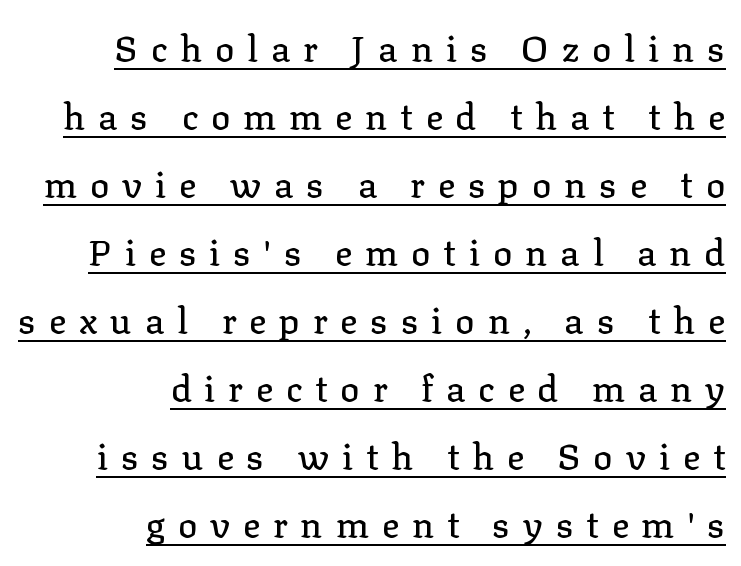
Looks like someone drew a line under every word here. You could not count columns in this text — the font is proportionally spaced. Typeset ragged left — the right edge is the straight one. Characters follow at a spacing far wider than the type designer built in.
